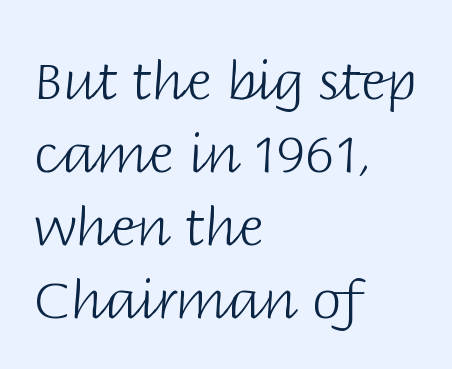
The image shows 54 px light sans-serif type, upright; set left-aligned, normal line spacing (1.35x), normal letter spacing, not underlined; low stroke contrast and a large x-height.
